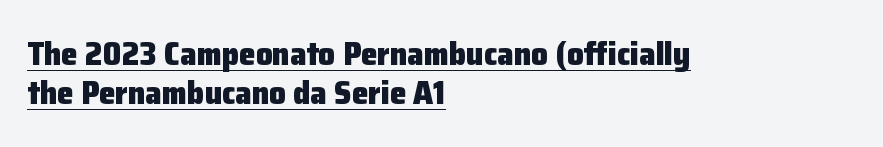
Q: Is the text bold? A: Yes.
Q: Is the text italic (slanted)? A: No, it is upright.
Q: Is the typeface a serif or a sans-serif typeface? A: Sans-serif.
Q: Is the text underlined? A: Yes.
Q: How is the paragraph aligned? A: Left-aligned.
Q: Is the spacing between letters normal or unusually wide? A: Normal.
Q: Width (condensed, normal, or wide)? A: Normal.
Q: Stroke contrast? A: Low.
Q: x-height? A: Medium.
Q: Monospaced? A: No.
